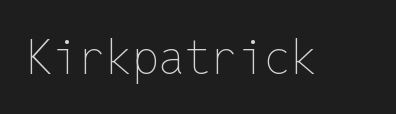
{"italic": "no", "bold": "no", "weight": "thin", "width": "normal", "stroke_contrast": "low", "x_height": "medium", "monospaced": "yes", "underline": "no", "letter_spacing": "normal", "letter_spacing_em": 0.0, "glyph_px": 47}
